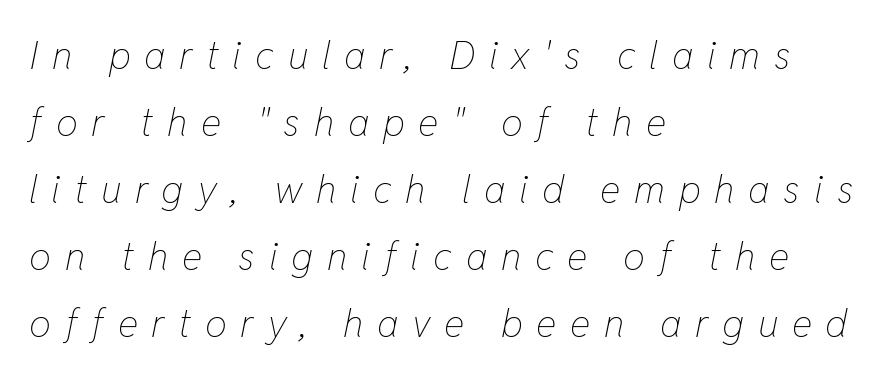
The image shows 39 px thin, condensed type, italic (leaning right); set left-aligned, line spacing 1.72x, unusually wide letter spacing (+0.35 em), not underlined; low stroke contrast and a medium x-height.
